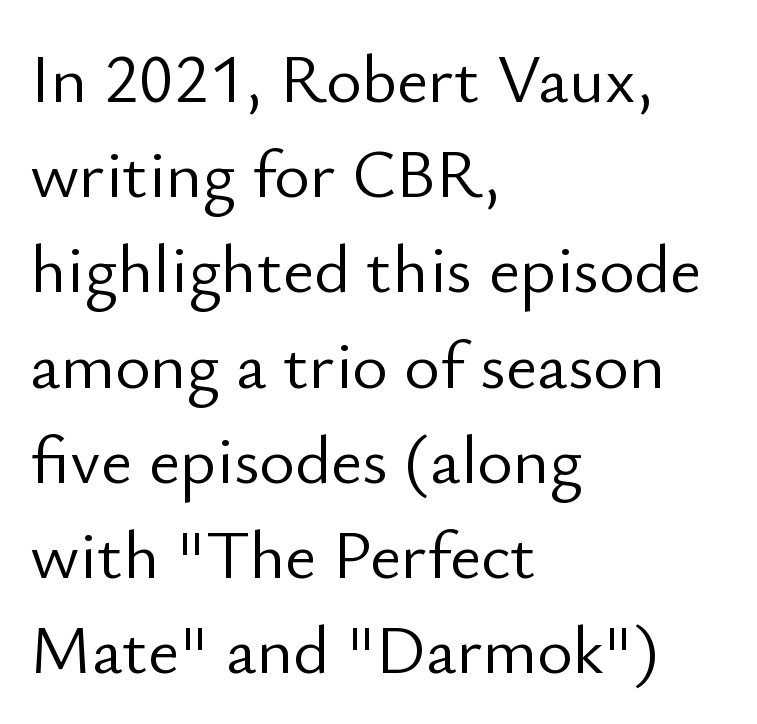
{"serif": "no", "italic": "no", "bold": "no", "weight": "light", "width": "normal", "stroke_contrast": "low", "x_height": "small", "monospaced": "no", "underline": "no", "align": "left", "line_spacing": "normal", "line_spacing_ratio": 1.4, "letter_spacing": "normal", "letter_spacing_em": 0.0, "glyph_px": 68}
